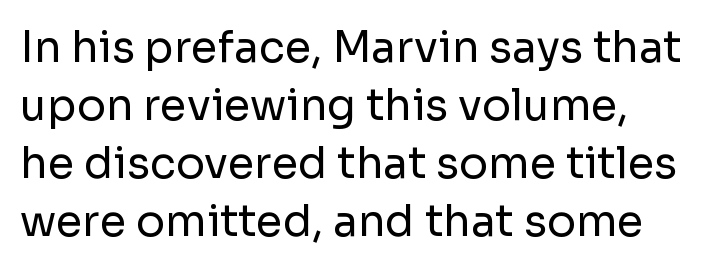
Q: Is the text bold? A: No.
Q: Is the text italic (slanted)? A: No, it is upright.
Q: Is the typeface a serif or a sans-serif typeface? A: Sans-serif.
Q: Is the text underlined? A: No.
Q: Is the spacing between letters normal or unusually wide? A: Normal.
Q: Is the spacing between lines tight, normal or loose? A: Normal.
Q: Width (condensed, normal, or wide)? A: Normal.
Q: Stroke contrast? A: Low.
Q: x-height? A: Medium.
Q: Monospaced? A: No.
